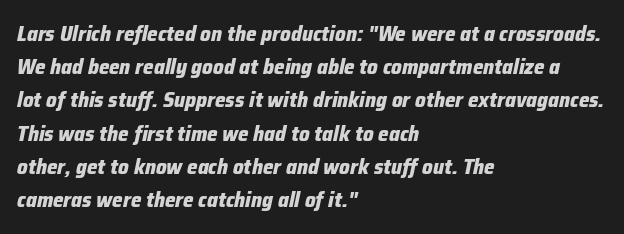
Q: Is the text bold? A: Yes.
Q: Is the text italic (slanted)? A: Yes, it leans right by about 12 degrees.
Q: Is the text underlined? A: No.
Q: How is the paragraph aligned? A: Left-aligned.
Q: Is the spacing between letters normal or unusually wide? A: Normal.
Q: Is the spacing between lines tight, normal or loose? A: Normal.
